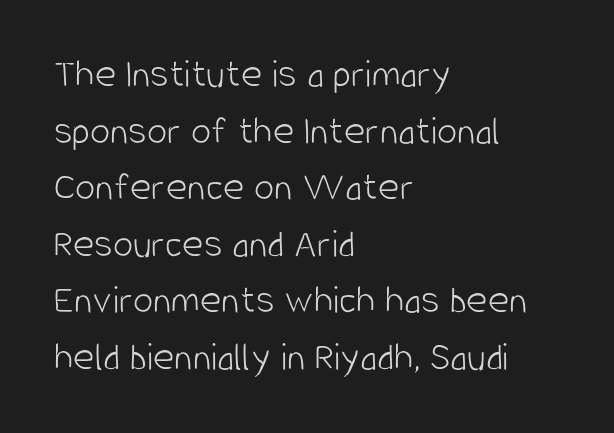
{"serif": "no", "italic": "no", "bold": "no", "weight": "light", "width": "condensed", "stroke_contrast": "low", "x_height": "large", "monospaced": "no", "underline": "no", "align": "left", "line_spacing": "normal", "line_spacing_ratio": 1.38, "letter_spacing": "normal", "letter_spacing_em": 0.0, "glyph_px": 41}
